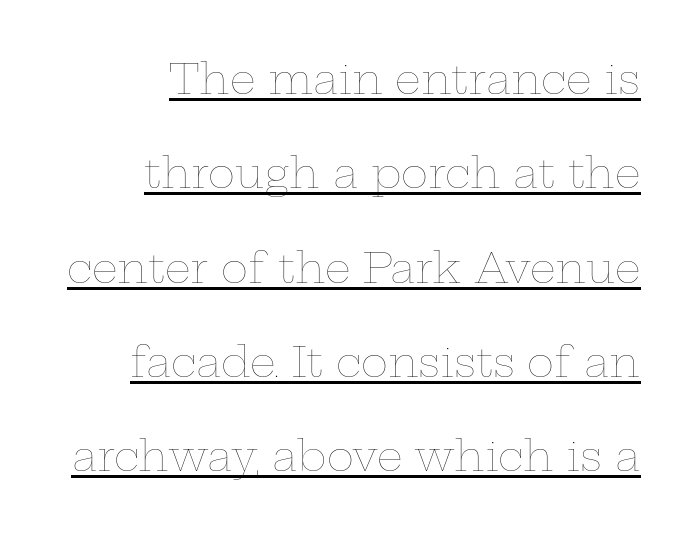
On a weight scale, this lands at 450 or below. Is there any slant? The stems are plumb. Observe the ordinary spacing: letters are neighbours, not strangers. Horizontal alignment here is rightward, an uncommon choice for prose. Proportional: the letters do not fall into vertical columns. Loosely led — the rows are spread out.
